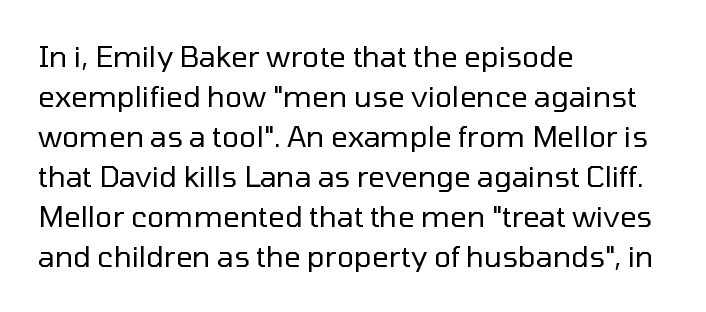
The image shows 29 px regular-weight sans-serif type, upright; set left-aligned, normal line spacing (1.38x), normal letter spacing, not underlined; low stroke contrast and a medium x-height.
